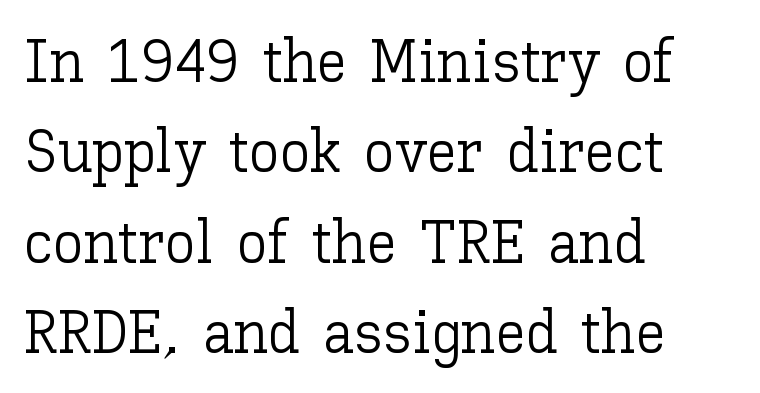
{"italic": "no", "bold": "no", "weight": "light", "width": "normal", "stroke_contrast": "low", "x_height": "medium", "monospaced": "no", "underline": "no", "align": "left", "line_spacing": "normal", "line_spacing_ratio": 1.48, "letter_spacing": "normal", "letter_spacing_em": 0.0, "glyph_px": 61}
